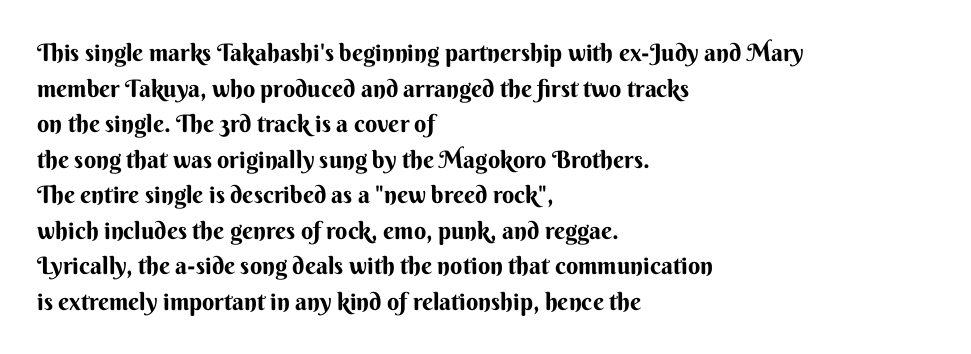
The image shows 24 px bold type, upright; set left-aligned, normal line spacing (1.48x), normal letter spacing, not underlined.
